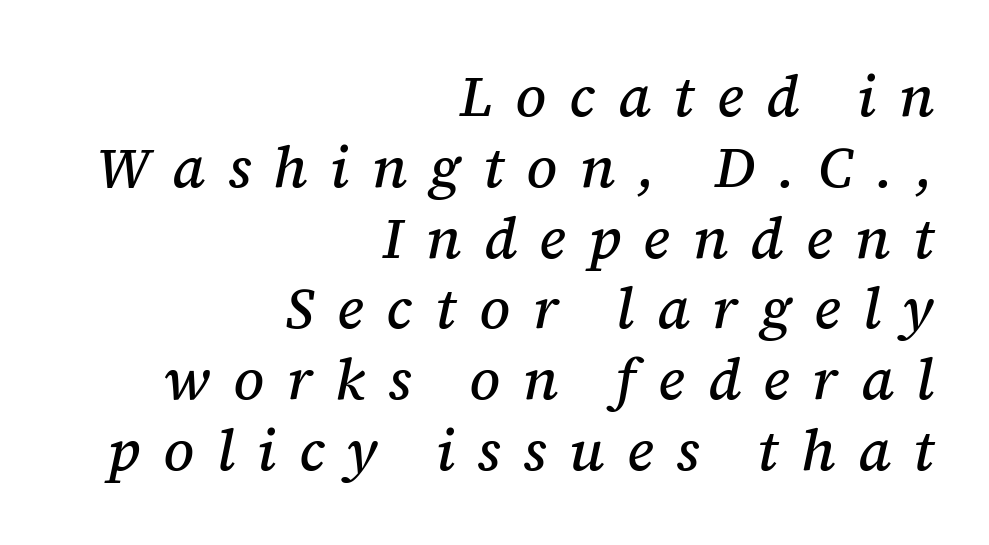
The image shows 58 px serif type, italic (leaning right); set right-aligned, line spacing 1.22x, unusually wide letter spacing (+0.39 em), not underlined; medium stroke contrast and a medium x-height.
